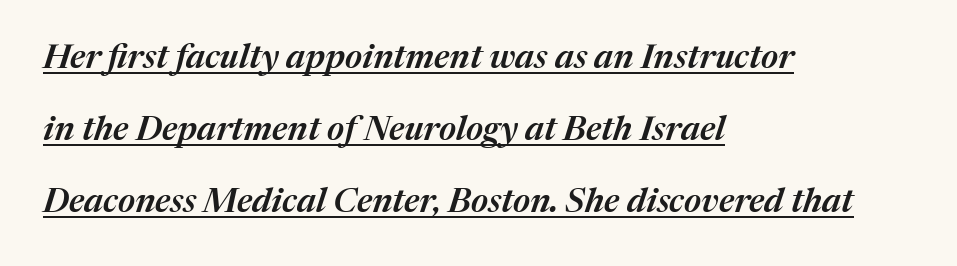
Q: Is the text bold? A: Semi-bold.
Q: Is the text italic (slanted)? A: Yes, it leans right by about 17 degrees.
Q: Is the text underlined? A: Yes.
Q: How is the paragraph aligned? A: Left-aligned.
Q: Is the spacing between letters normal or unusually wide? A: Normal.
Q: Is the spacing between lines tight, normal or loose? A: Loose.
Q: Width (condensed, normal, or wide)? A: Normal.
Q: Stroke contrast? A: Medium.
Q: x-height? A: Medium.
Q: Monospaced? A: No.
